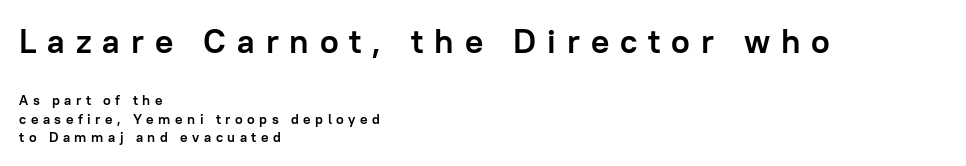
The image shows 34 px semibold sans-serif type, upright; set left-aligned, normal line spacing (1.32x), unusually wide letter spacing (+0.32 em), not underlined; the first (top) block is 2.43x larger; low stroke contrast and a medium x-height.
